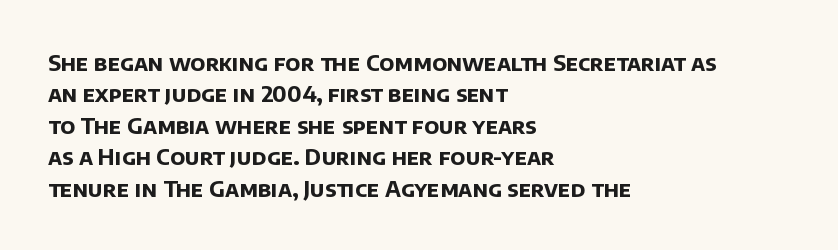
{"bold": "yes", "underline": "no", "align": "left", "line_spacing": "normal", "line_spacing_ratio": 1.43, "letter_spacing": "normal", "letter_spacing_em": 0.0, "glyph_px": 22}
